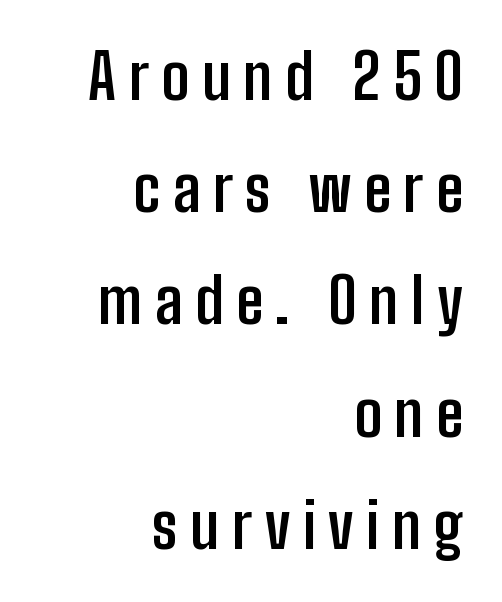
No italicization has been applied; the sample stays upright. Is this a fixed-width face? No — the glyphs have proportional, varying widths. Does the copy run flush right? Yes — the right margin is perfectly even. Typesetter's note: full bold, strokes at maximum text heaviness. This rendering employs a face without finishing strokes, i.e., a sans-serif. Each row of text sits above clean, open space.
